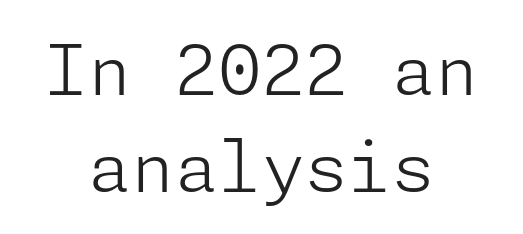
Q: Is the text bold? A: No.
Q: Is the text italic (slanted)? A: No, it is upright.
Q: Is the typeface a serif or a sans-serif typeface? A: Sans-serif.
Q: Is the text underlined? A: No.
Q: How is the paragraph aligned? A: Centered.
Q: Is the spacing between letters normal or unusually wide? A: Normal.
Q: Is the spacing between lines tight, normal or loose? A: Normal.
Q: Width (condensed, normal, or wide)? A: Normal.
Q: Stroke contrast? A: Low.
Q: x-height? A: Medium.
